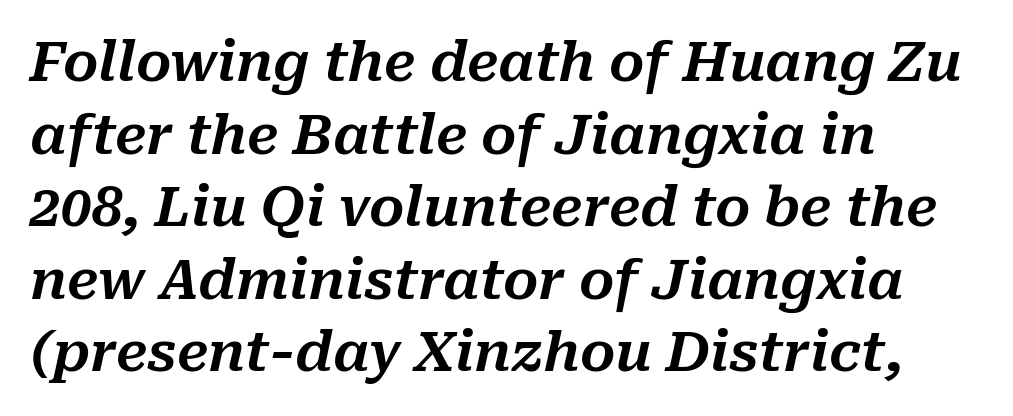
The image shows 55 px text type, italic (leaning right); set left-aligned, normal line spacing (1.32x), normal letter spacing, not underlined; medium stroke contrast and a medium x-height.
